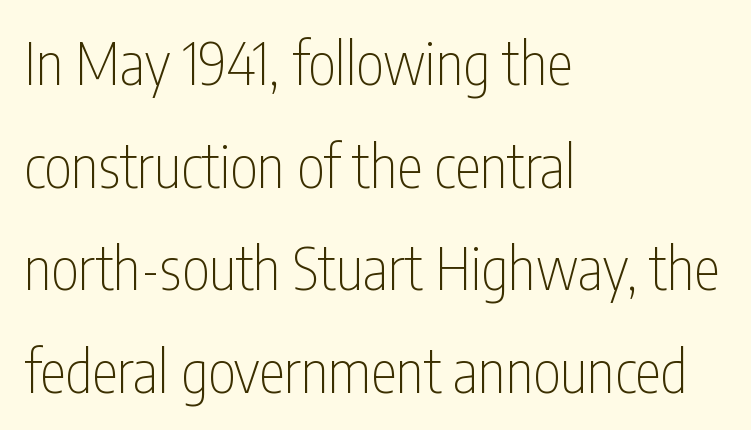
Q: Is the text bold? A: No.
Q: Is the text italic (slanted)? A: No, it is upright.
Q: Is the typeface a serif or a sans-serif typeface? A: Sans-serif.
Q: Is the text underlined? A: No.
Q: How is the paragraph aligned? A: Left-aligned.
Q: Is the spacing between letters normal or unusually wide? A: Normal.
Q: Width (condensed, normal, or wide)? A: Condensed.
Q: Stroke contrast? A: Low.
Q: x-height? A: Medium.
Q: Monospaced? A: No.
